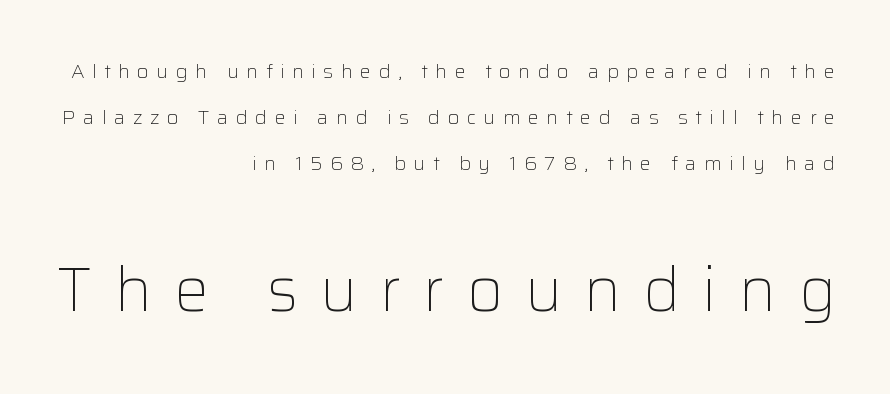
{"serif": "no", "italic": "no", "bold": "no", "weight": "light", "width": "normal", "stroke_contrast": "low", "x_height": "medium", "monospaced": "no", "underline": "no", "align": "right", "line_spacing": "loose", "line_spacing_ratio": 2.29, "letter_spacing": "wide", "letter_spacing_em": 0.37, "larger_block": "second", "size_ratio": 3.05, "glyph_px": 61}
